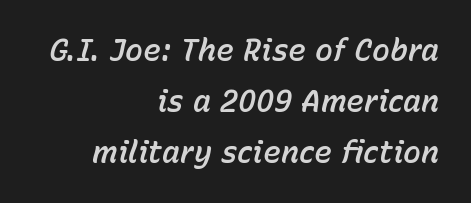
The image shows 30 px text type, italic (leaning right); set right-aligned, normal line spacing (1.7x), normal letter spacing, not underlined; low stroke contrast and a medium x-height.
